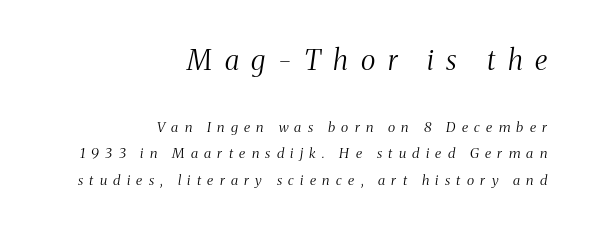
Glance below the letters and you will spot only blank space. Stroke thickness stays within the range of a standard reading face or lighter. You could fit nearly another row in the gap between these rows. Note: larger setting up top, smaller setting below.
